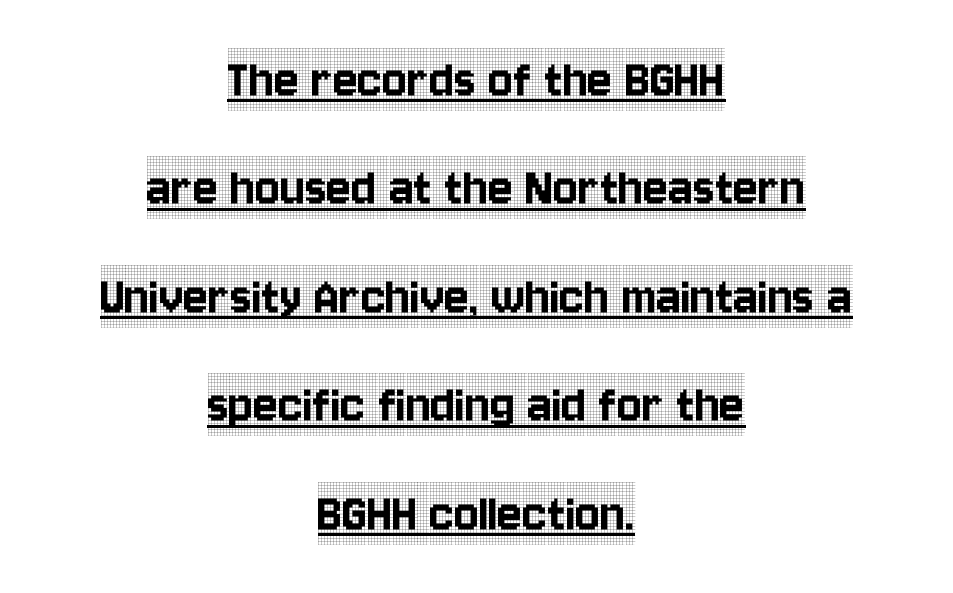
Q: Is the text italic (slanted)? A: No, it is upright.
Q: Is the typeface a serif or a sans-serif typeface? A: Serif.
Q: Is the text underlined? A: Yes.
Q: How is the paragraph aligned? A: Centered.
Q: Is the spacing between letters normal or unusually wide? A: Normal.
Q: Width (condensed, normal, or wide)? A: Condensed.
Q: x-height? A: Large.
Q: Monospaced? A: No.
